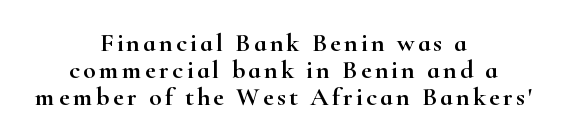
The passage shown stacks its lines with hardly any gap. Posture: upright roman. Underline: absent. Centered paragraph, ragged on both sides.
